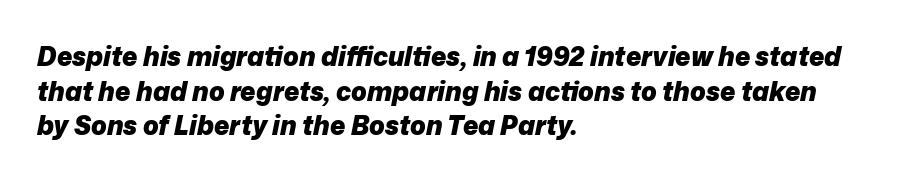
Q: Is the text bold? A: Yes.
Q: Is the text italic (slanted)? A: Yes, it leans right by about 12 degrees.
Q: Is the text underlined? A: No.
Q: How is the paragraph aligned? A: Left-aligned.
Q: Is the spacing between letters normal or unusually wide? A: Normal.
Q: Is the spacing between lines tight, normal or loose? A: Normal.
